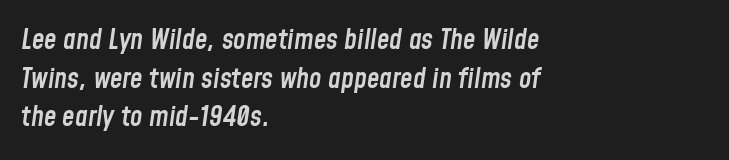
The image shows 28 px semibold, condensed type, italic (leaning right); set left-aligned, normal line spacing (1.38x), normal letter spacing, not underlined; low stroke contrast and a medium x-height.
